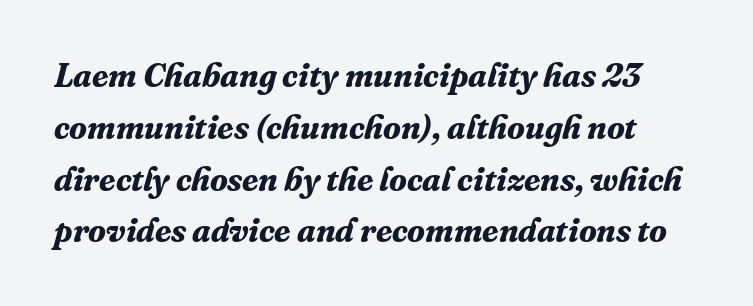
Q: Is the text bold? A: Yes.
Q: Is the text italic (slanted)? A: Yes, it leans right by about 16 degrees.
Q: Is the typeface a serif or a sans-serif typeface? A: Serif.
Q: Is the text underlined? A: No.
Q: Is the spacing between letters normal or unusually wide? A: Normal.
Q: Is the spacing between lines tight, normal or loose? A: Normal.
Q: Width (condensed, normal, or wide)? A: Normal.
Q: Stroke contrast? A: Medium.
Q: x-height? A: Medium.
Q: Monospaced? A: No.
